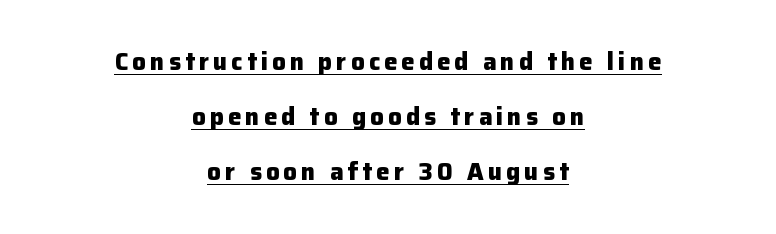
The image shows 24 px bold type, upright; set centered, loose line spacing (2.3x), underlined.
